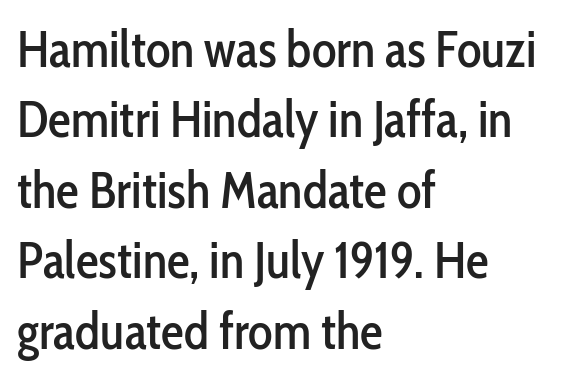
Character widths vary here, with narrow letters taking less room than wide ones. Here the glyphs are tracked normally, forming tight word shapes. The axis of the letterforms is exactly vertical. Notice how descenders clear the ascenders below comfortably — that's standard leading.
